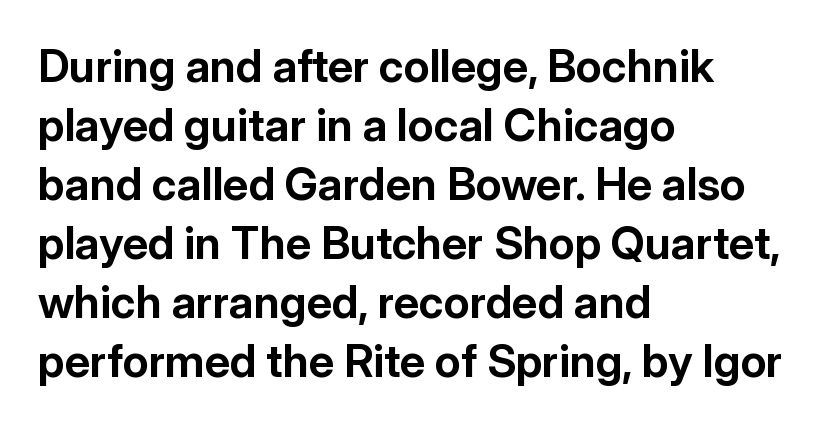
The image shows 45 px bold sans-serif type, upright; set left-aligned, normal line spacing (1.31x), normal letter spacing, not underlined; low stroke contrast and a medium x-height.
